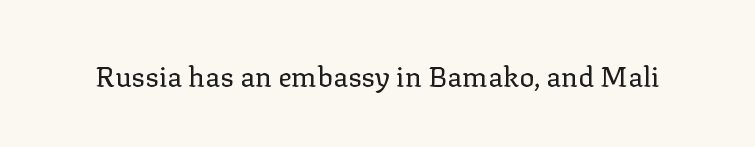
The image shows 28 px regular-weight serif type, upright; set normal letter spacing, not underlined; low stroke contrast and a medium x-height.
